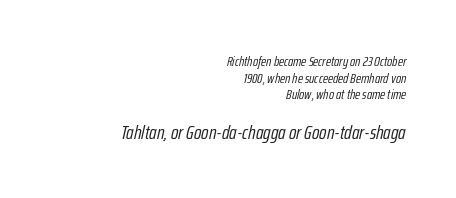
Would a proofreader flag this as italicized? Yes. No heavy texture on the line: the type isn't bold. If you squint, the bottom block still reads clearly — it's the larger of the two. Every row of glyphs terminates at an identical x-position on the right. Words appear dense and cohesive because spacing is normal.
